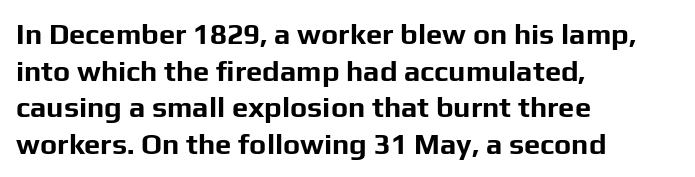
The face used here is proportionally spaced, like ordinary book or web type. Letters rest on an invisible, unmarked baseline. Does the weight exceed regular? Yes, all the way to bold. Are there feet on the stems? There aren't — it's a sans. Is the letter spacing exaggerated? No — it looks like the ordinary default.
